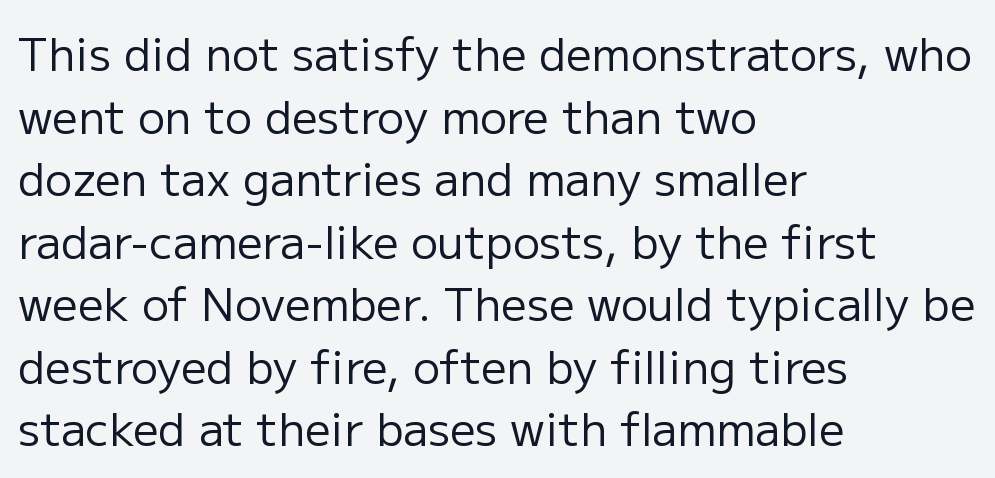
If you drew a line through each stem, it would be perfectly vertical. The tracking reads as untouched default to a designer's eye. Each stroke keeps to a modest, everyday thickness or less. The rendering uses natural spacing where letterforms have individual widths. The glyphs in this specimen are sans serif.
